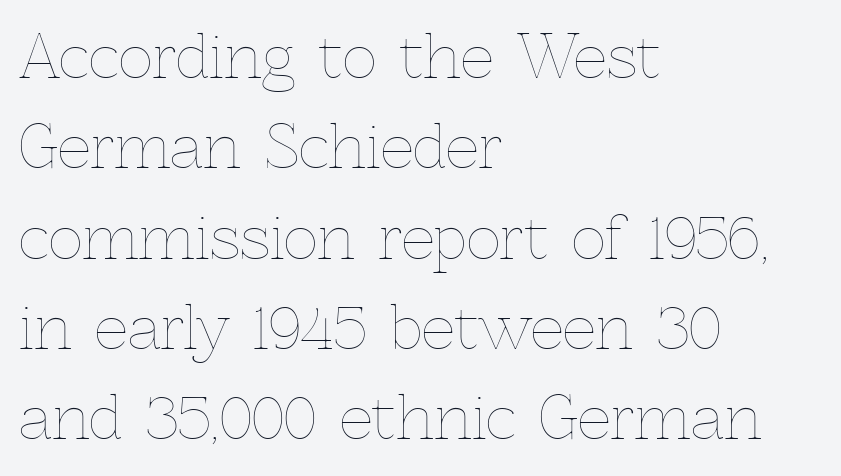
Q: Is the text bold? A: No.
Q: Is the text italic (slanted)? A: No, it is upright.
Q: Is the text underlined? A: No.
Q: How is the paragraph aligned? A: Left-aligned.
Q: Is the spacing between letters normal or unusually wide? A: Normal.
Q: Is the spacing between lines tight, normal or loose? A: Normal.
Q: Width (condensed, normal, or wide)? A: Normal.
Q: x-height? A: Medium.
Q: Monospaced? A: No.
